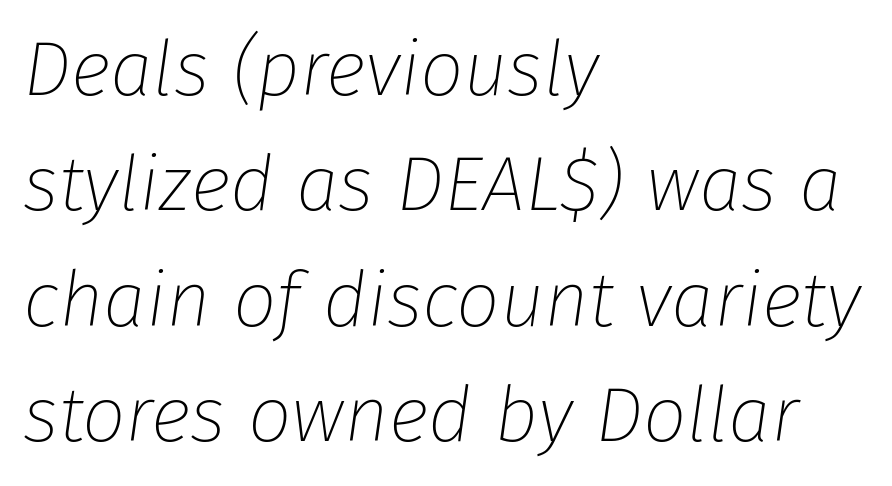
Q: Is the text bold? A: No.
Q: Is the text italic (slanted)? A: Yes, it leans right by about 8 degrees.
Q: Is the text underlined? A: No.
Q: How is the paragraph aligned? A: Left-aligned.
Q: Is the spacing between letters normal or unusually wide? A: Normal.
Q: Is the spacing between lines tight, normal or loose? A: Normal.
Q: Width (condensed, normal, or wide)? A: Normal.
Q: Stroke contrast? A: Low.
Q: x-height? A: Medium.
Q: Monospaced? A: No.
